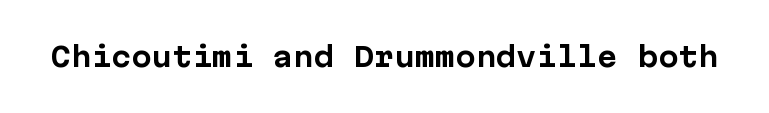
What stands out about the letter spacing? Nothing — it is the standard amount. No italicization has been applied; the sample stays upright. The gap between lines stays unmarked. Thick stems and heavy bowls — unmistakably bold.
